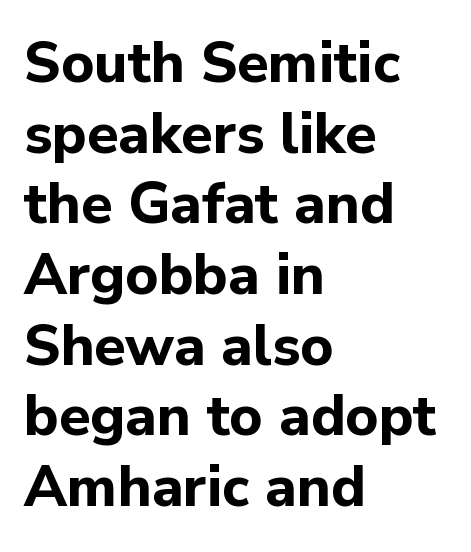
A clean baseline with only descenders dipping below it. The passage shown is typed in a proportional face where columns would drift. Does the type have serifs? No, each stem ends abruptly. Horizontal alignment here is leftward, the default for most running prose. It's the straight-up-and-down kind of type.
